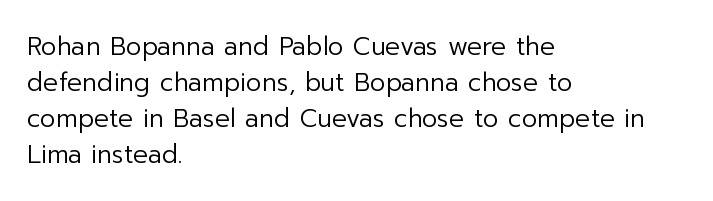
The image shows 25 px text type, upright; set left-aligned, normal line spacing (1.44x), normal letter spacing, not underlined.
